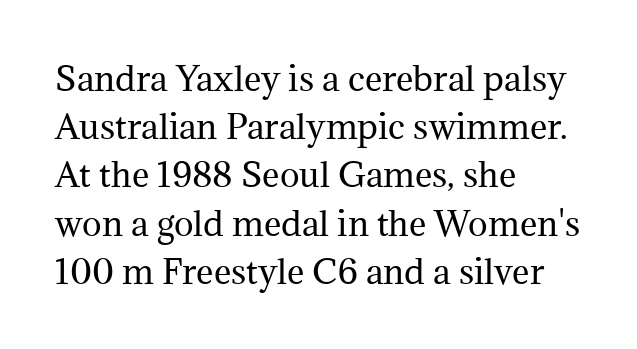
Each letter keeps its own natural width here, so spacing adapts to shape. To sum up the face: it has serifs. This rendering features lettering with no underline. This rendering leaves character spacing at its baseline value. Is this a heavy cut? Hardly; it is regular or lighter. Every character sits straight up, as roman type does.
